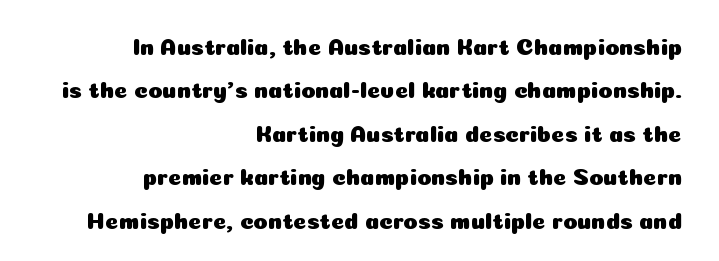
Q: Is the text italic (slanted)? A: No, it is upright.
Q: Is the text underlined? A: No.
Q: How is the paragraph aligned? A: Right-aligned.
Q: Is the spacing between letters normal or unusually wide? A: Normal.
